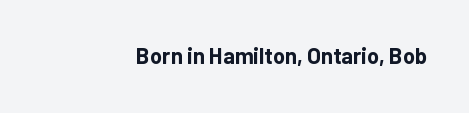
Q: Is the text bold? A: Yes.
Q: Is the text italic (slanted)? A: No, it is upright.
Q: Is the text underlined? A: No.
Q: Is the spacing between letters normal or unusually wide? A: Normal.
